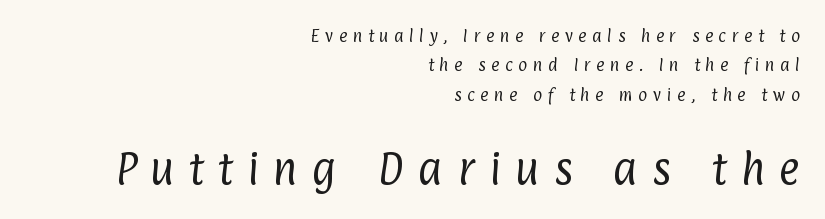
{"serif": "no", "bold": "no", "weight": "regular", "width": "condensed", "stroke_contrast": "low", "x_height": "medium", "monospaced": "no", "underline": "no", "align": "right", "line_spacing": "loose", "line_spacing_ratio": 2.09, "letter_spacing": "wide", "letter_spacing_em": 0.4, "larger_block": "second", "size_ratio": 2.57, "glyph_px": 36}
